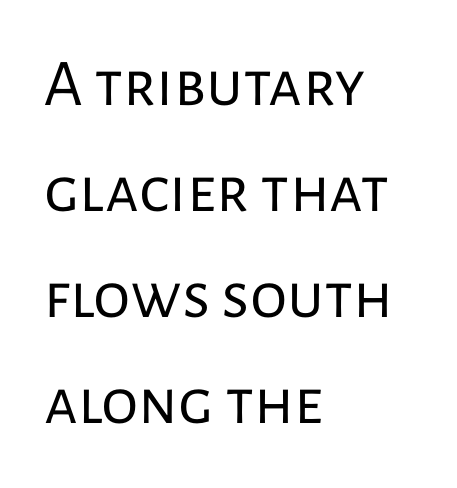
The image shows 67 px regular-weight sans-serif type, upright; set left-aligned, normal line spacing (1.58x), normal letter spacing, not underlined; low stroke contrast and a medium x-height.
